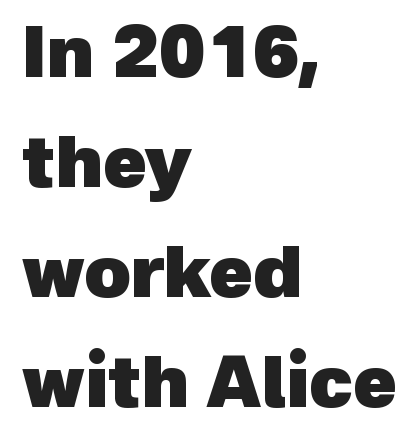
{"serif": "no", "bold": "yes", "weight": "heavy", "width": "normal", "x_height": "medium", "monospaced": "no", "underline": "no", "align": "left", "line_spacing": "normal", "line_spacing_ratio": 1.55, "letter_spacing": "normal", "letter_spacing_em": 0.0, "glyph_px": 71}
